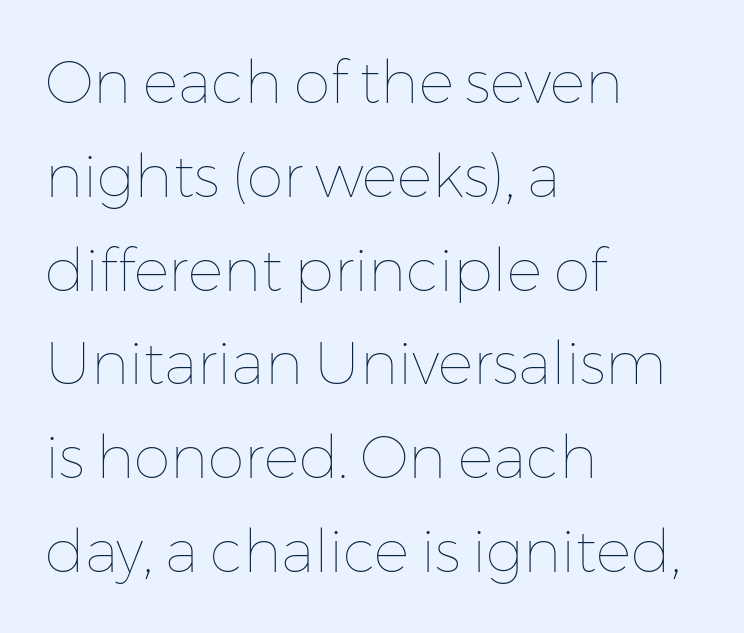
Q: Is the text bold? A: No.
Q: Is the text italic (slanted)? A: No, it is upright.
Q: Is the text underlined? A: No.
Q: How is the paragraph aligned? A: Left-aligned.
Q: Is the spacing between letters normal or unusually wide? A: Normal.
Q: Is the spacing between lines tight, normal or loose? A: Normal.
Q: Width (condensed, normal, or wide)? A: Normal.
Q: Stroke contrast? A: Low.
Q: x-height? A: Medium.
Q: Monospaced? A: No.
